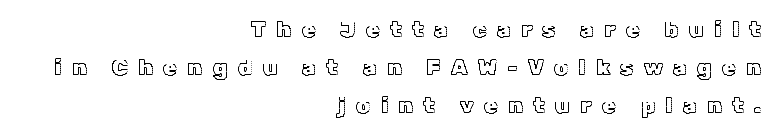
{"italic": "no", "underline": "no", "align": "right", "line_spacing_ratio": 1.72, "letter_spacing": "wide", "letter_spacing_em": 0.47, "glyph_px": 22}
